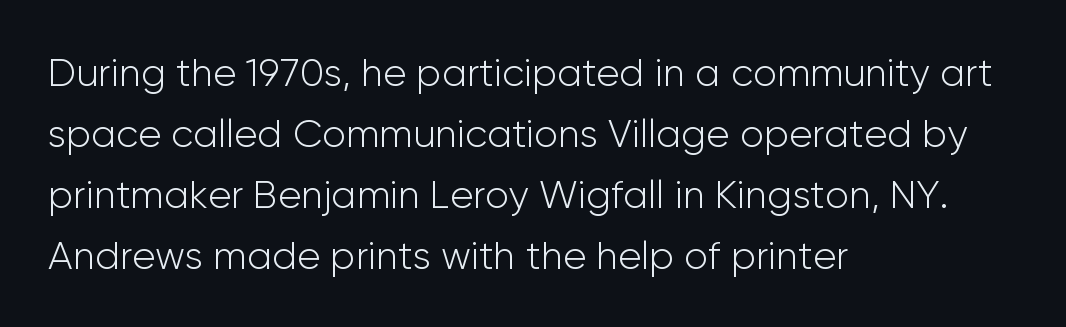
The image shows 39 px light sans-serif type, upright; set left-aligned, normal line spacing (1.56x), normal letter spacing, not underlined; low stroke contrast and a medium x-height.
